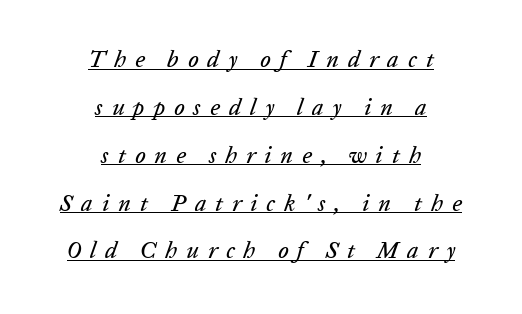
The image shows 23 px text type, italic (leaning right); set centered, loose line spacing (2.08x), unusually wide letter spacing (+0.39 em), underlined.
